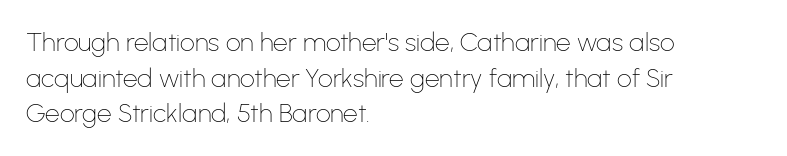
{"italic": "no", "bold": "no", "underline": "no", "align": "left", "line_spacing": "normal", "line_spacing_ratio": 1.37, "letter_spacing": "normal", "letter_spacing_em": 0.0, "glyph_px": 26}
